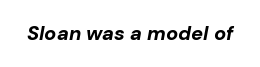
Nobody touched the tracking dial on this one. Bare-footed words on every line. The lettering tilts uniformly, giving the passage an italic look. These lines carry a lot of weight — the face is fully bold.
